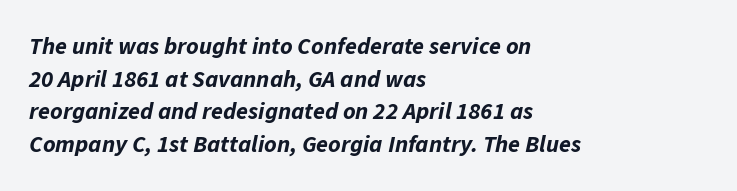
Q: Is the text bold? A: Yes.
Q: Is the text italic (slanted)? A: Yes, it leans right by about 11 degrees.
Q: Is the text underlined? A: No.
Q: How is the paragraph aligned? A: Left-aligned.
Q: Is the spacing between letters normal or unusually wide? A: Normal.
Q: Is the spacing between lines tight, normal or loose? A: Normal.
